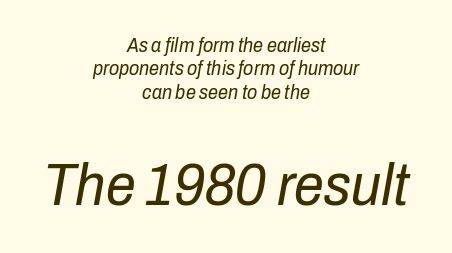
Note: smaller setting up top, larger setting below. Italic? Definitely — the glyphs are oblique. Caption: face not bold, strokes unweighted. The type is set solid horizontally, with unmodified tracking. You could not count columns in this text — the font is proportionally spaced.
